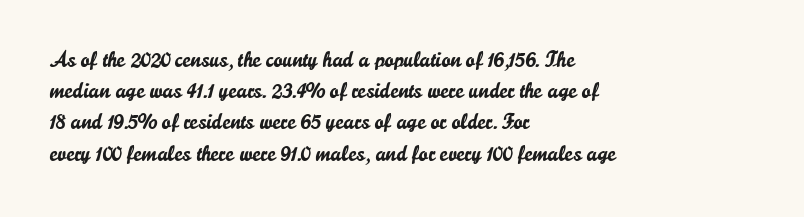
{"underline": "no", "align": "left", "line_spacing": "normal", "line_spacing_ratio": 1.42, "letter_spacing": "normal", "letter_spacing_em": 0.0, "glyph_px": 22}
